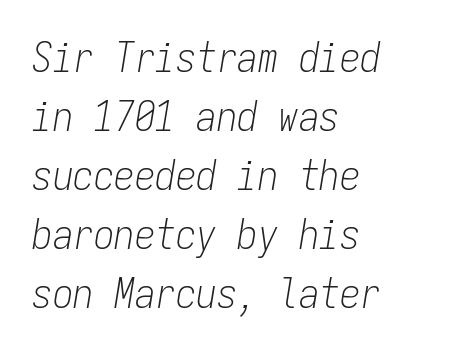
The image shows 41 px light, condensed type, italic (leaning right), monospaced; set left-aligned, normal line spacing (1.44x), normal letter spacing, not underlined; low stroke contrast and a medium x-height.
